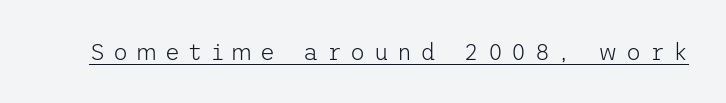
{"italic": "no", "bold": "no", "underline": "yes", "letter_spacing": "wide", "letter_spacing_em": 0.37, "glyph_px": 23}
